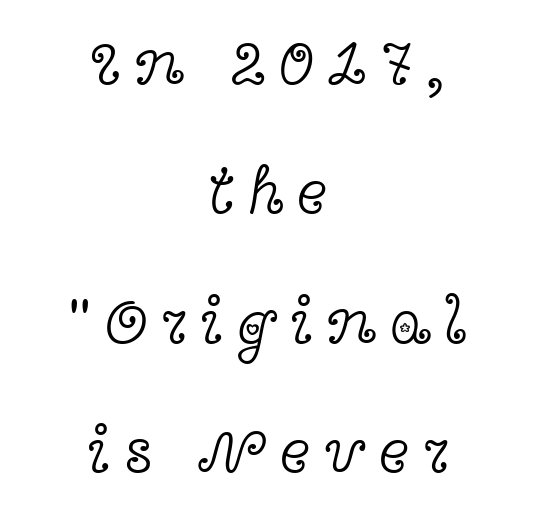
Q: Is the text bold? A: No.
Q: Is the text italic (slanted)? A: No, it is upright.
Q: Is the typeface a serif or a sans-serif typeface? A: Serif.
Q: Is the text underlined? A: No.
Q: How is the paragraph aligned? A: Centered.
Q: Is the spacing between letters normal or unusually wide? A: Unusually wide.
Q: Is the spacing between lines tight, normal or loose? A: Loose.
Q: Width (condensed, normal, or wide)? A: Wide.
Q: x-height? A: Medium.
Q: Monospaced? A: No.
